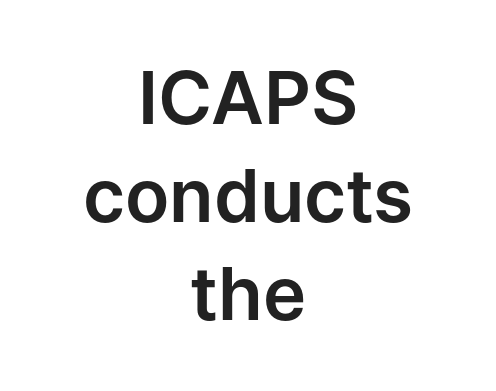
The image shows 73 px sans-serif type, upright; set centered, normal line spacing (1.34x), normal letter spacing, not underlined; low stroke contrast and a medium x-height.
